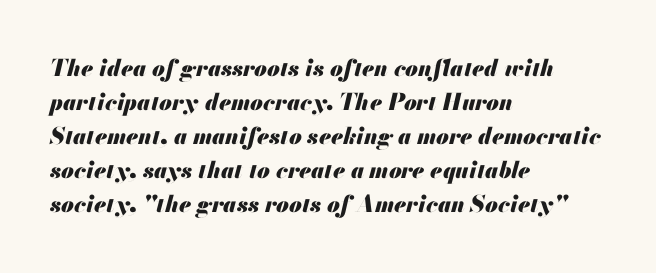
The image shows 23 px bold type, italic (leaning right); set left-aligned, normal line spacing (1.48x), normal letter spacing, not underlined.
